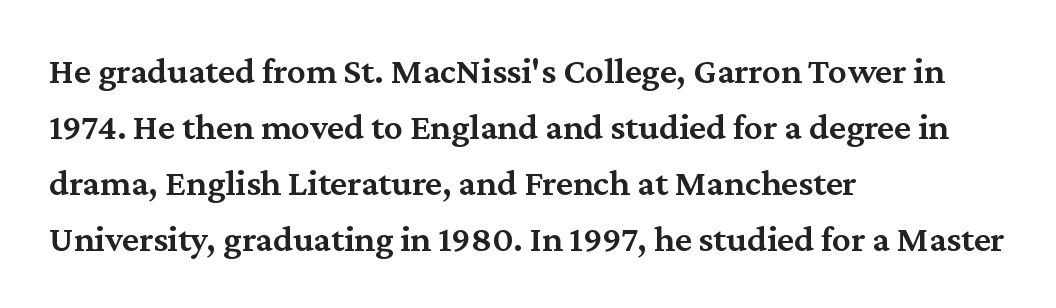
The image shows 37 px semibold serif type, upright; set left-aligned, normal line spacing (1.51x), normal letter spacing, not underlined; medium stroke contrast and a medium x-height.
